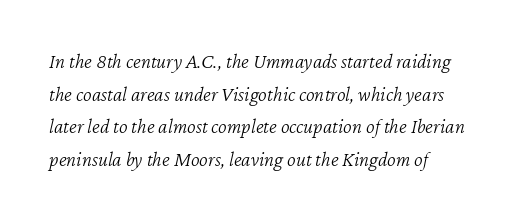
The image shows 21 px text type, italic (leaning right); set normal line spacing (1.55x), normal letter spacing, not underlined.
